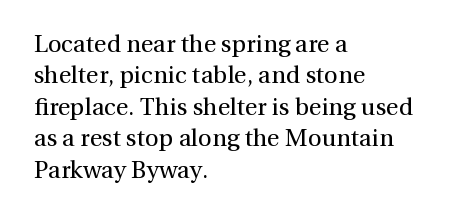
Q: Is the text bold? A: No.
Q: Is the text italic (slanted)? A: No, it is upright.
Q: Is the text underlined? A: No.
Q: How is the paragraph aligned? A: Left-aligned.
Q: Is the spacing between letters normal or unusually wide? A: Normal.
Q: Is the spacing between lines tight, normal or loose? A: Normal.
